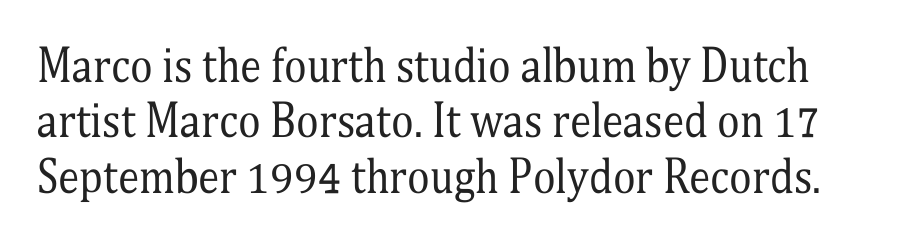
The image shows 43 px regular-weight, condensed serif type, upright; set normal line spacing (1.29x), normal letter spacing, not underlined; medium stroke contrast and a medium x-height.
